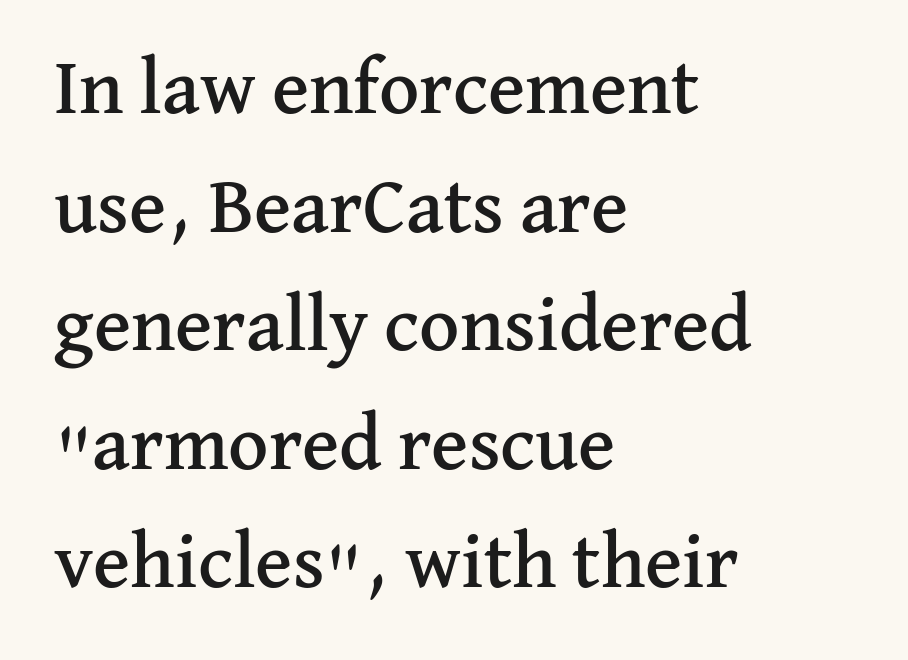
{"serif": "yes", "italic": "no", "width": "normal", "stroke_contrast": "medium", "x_height": "medium", "monospaced": "no", "underline": "no", "align": "left", "line_spacing": "normal", "line_spacing_ratio": 1.52, "letter_spacing": "normal", "letter_spacing_em": 0.0, "glyph_px": 78}
